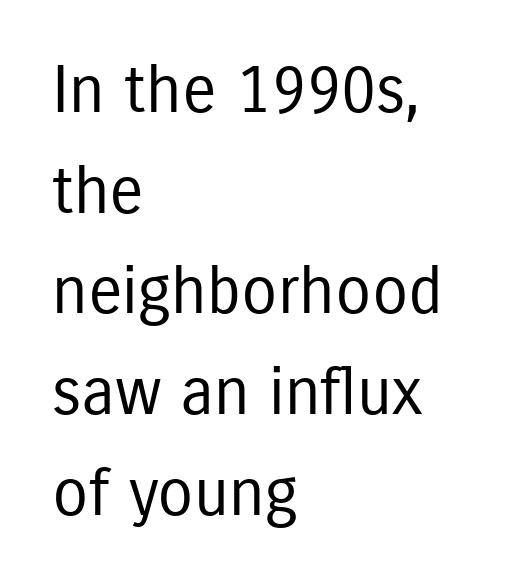
Regular leading. The foot of each line stays bare and open. A typesetter would call this proportional, since set widths differ per character. Short note: letters normally spaced. This sample is left-justified, so line endings fall wherever the words run out. Compared with a typical body face, this is equally light or lighter still.
